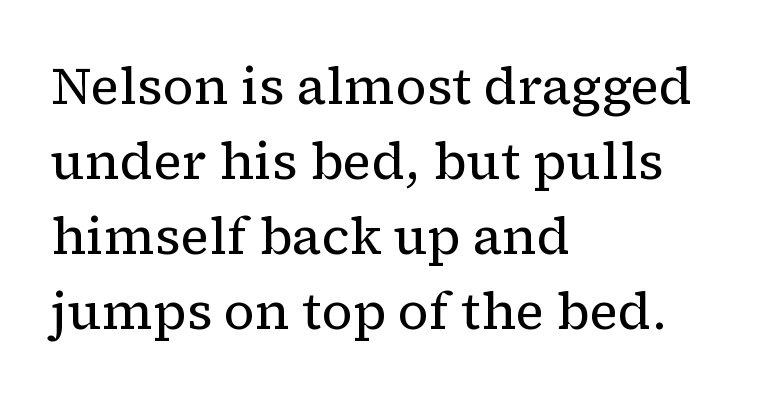
Q: Is the text bold? A: No.
Q: Is the text italic (slanted)? A: No, it is upright.
Q: Is the typeface a serif or a sans-serif typeface? A: Serif.
Q: Is the text underlined? A: No.
Q: How is the paragraph aligned? A: Left-aligned.
Q: Is the spacing between letters normal or unusually wide? A: Normal.
Q: Is the spacing between lines tight, normal or loose? A: Normal.
Q: Width (condensed, normal, or wide)? A: Normal.
Q: Stroke contrast? A: Low.
Q: x-height? A: Medium.
Q: Monospaced? A: No.
